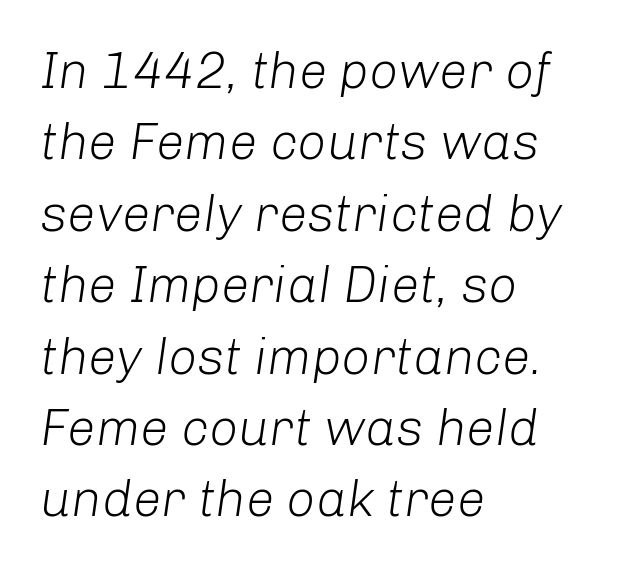
{"italic": "yes", "lean": "right", "slant_degrees": 8, "bold": "no", "weight": "light", "width": "normal", "stroke_contrast": "low", "x_height": "medium", "monospaced": "no", "underline": "no", "align": "left", "line_spacing": "normal", "line_spacing_ratio": 1.4, "letter_spacing": "normal", "letter_spacing_em": 0.0, "glyph_px": 51}
